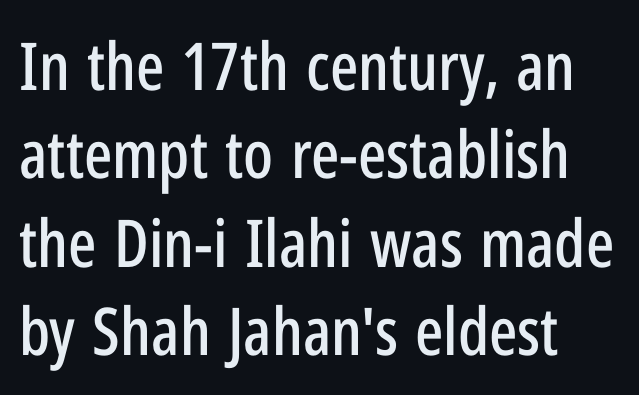
{"serif": "no", "italic": "no", "width": "condensed", "stroke_contrast": "low", "x_height": "medium", "monospaced": "no", "underline": "no", "align": "left", "line_spacing": "normal", "line_spacing_ratio": 1.34, "letter_spacing": "normal", "letter_spacing_em": 0.0, "glyph_px": 66}
